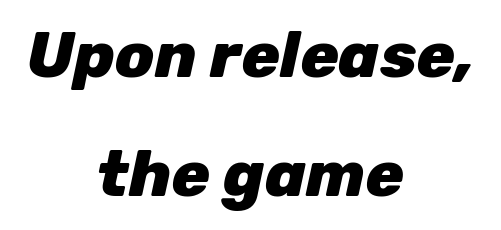
{"italic": "yes", "lean": "right", "slant_degrees": 12, "bold": "yes", "weight": "heavy", "width": "normal", "stroke_contrast": "low", "x_height": "medium", "monospaced": "no", "underline": "no", "align": "center", "line_spacing_ratio": 1.86, "letter_spacing": "normal", "letter_spacing_em": 0.0, "glyph_px": 64}
